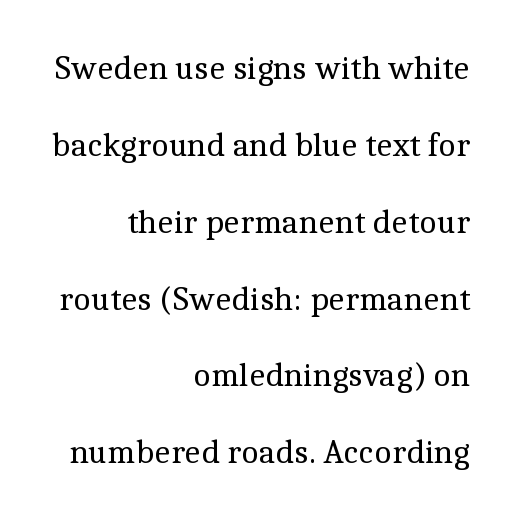
The lines in this sample share a right terminus and differ only in where they begin. Posture: upright roman. This reads as an unemphasized weight, regular at the heaviest. Regarding leading, the lines here are spaced well apart.
